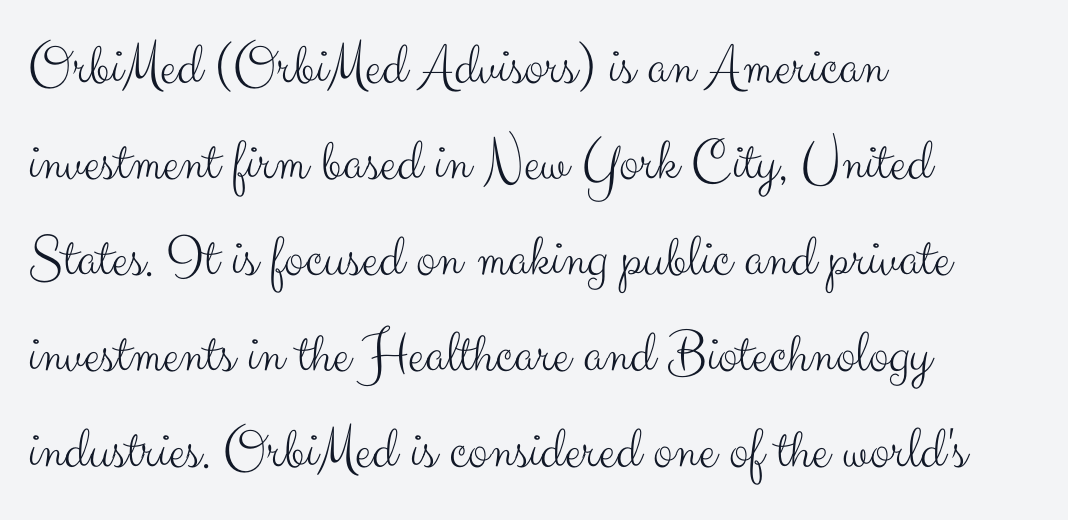
Anything drawn beneath the words? Only blank space. Is the stroke heavy? The answer is a plain regular-or-lighter. No extra tracking has been applied to these lines. Summary of vertical rhythm: regular, with standard interline spacing. Spacing verdict: proportional, widths tailored to each character.
